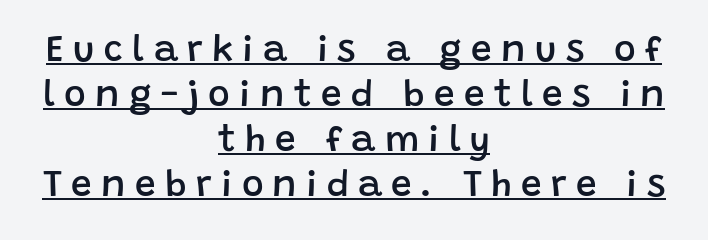
The image shows 37 px semibold sans-serif type, upright; set centered, line spacing 1.22x, unusually wide letter spacing (+0.25 em), underlined; low stroke contrast and a large x-height.
